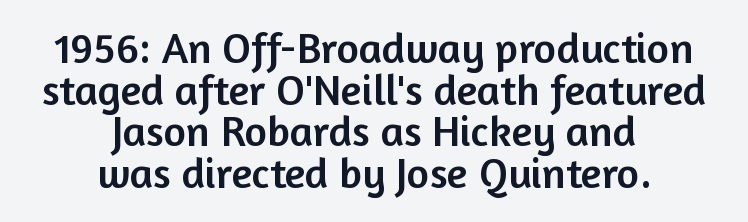
Q: Is the text italic (slanted)? A: No, it is upright.
Q: Is the typeface a serif or a sans-serif typeface? A: Sans-serif.
Q: Is the text underlined? A: No.
Q: How is the paragraph aligned? A: Centered.
Q: Is the spacing between letters normal or unusually wide? A: Normal.
Q: Is the spacing between lines tight, normal or loose? A: Tight.
Q: Width (condensed, normal, or wide)? A: Normal.
Q: Stroke contrast? A: Low.
Q: x-height? A: Medium.
Q: Monospaced? A: No.
